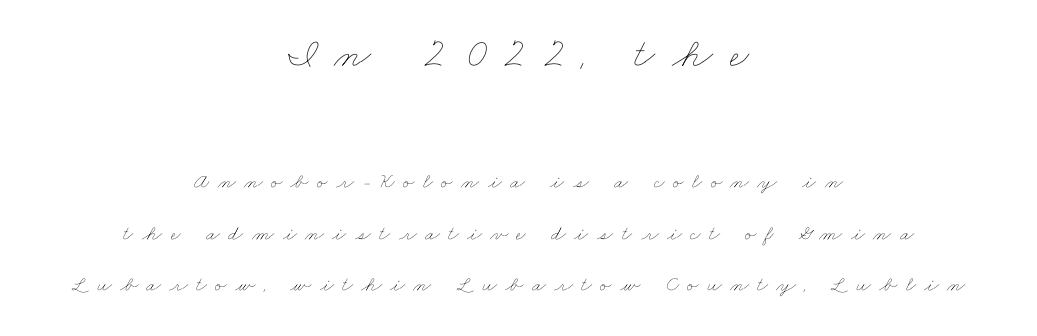
{"bold": "no", "weight": "thin", "width": "wide", "stroke_contrast": "low", "x_height": "small", "monospaced": "no", "underline": "no", "align": "center", "line_spacing": "loose", "line_spacing_ratio": 2.45, "letter_spacing": "wide", "letter_spacing_em": 0.4, "larger_block": "first", "size_ratio": 2.0, "glyph_px": 42}
